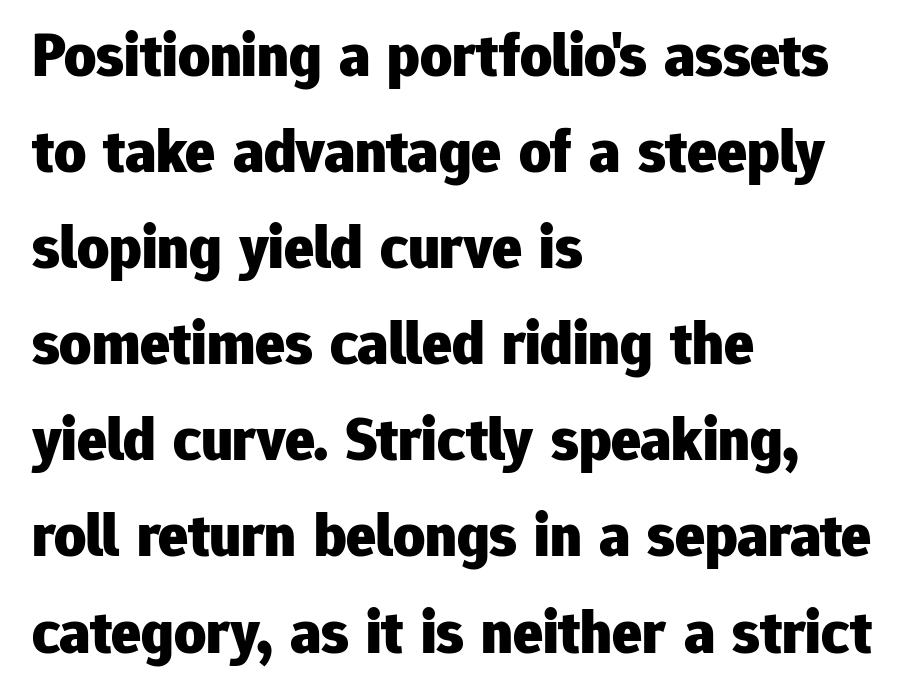
The image shows 62 px heavy sans-serif type, upright; set left-aligned, normal line spacing (1.55x), normal letter spacing, not underlined; low stroke contrast and a medium x-height.
